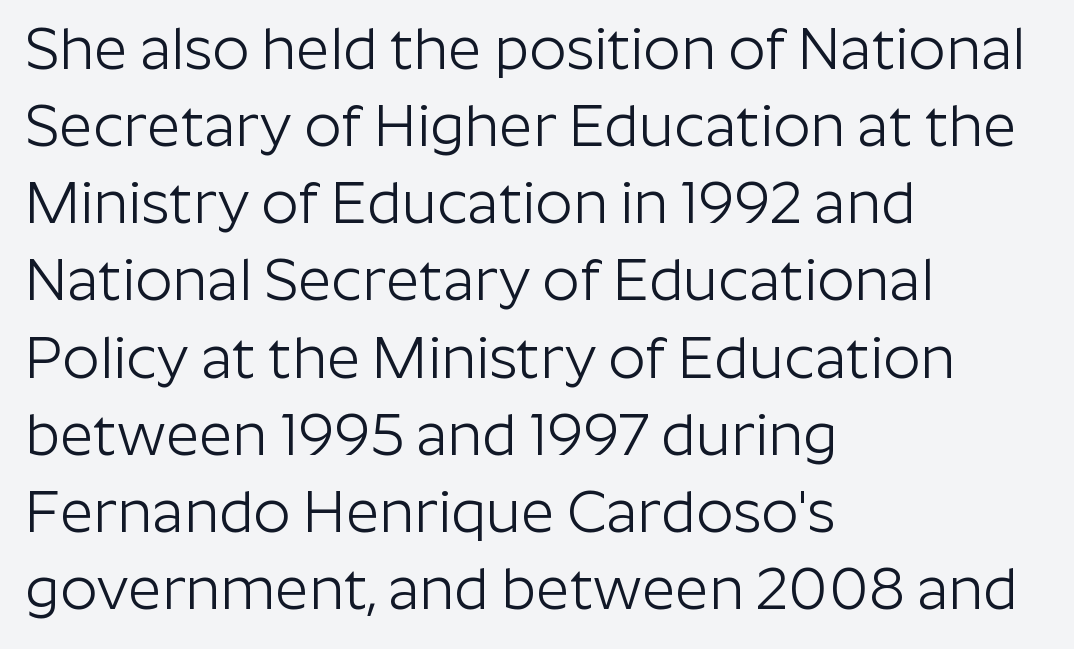
Q: Is the text bold? A: No.
Q: Is the text italic (slanted)? A: No, it is upright.
Q: Is the typeface a serif or a sans-serif typeface? A: Sans-serif.
Q: Is the text underlined? A: No.
Q: How is the paragraph aligned? A: Left-aligned.
Q: Is the spacing between letters normal or unusually wide? A: Normal.
Q: Is the spacing between lines tight, normal or loose? A: Normal.
Q: Width (condensed, normal, or wide)? A: Normal.
Q: Stroke contrast? A: Low.
Q: x-height? A: Medium.
Q: Monospaced? A: No.
